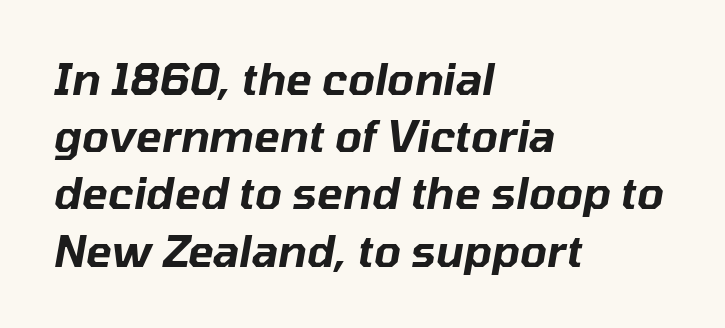
The image shows 43 px text type, italic (leaning right); set left-aligned, normal line spacing (1.33x), normal letter spacing, not underlined; low stroke contrast and a medium x-height.
